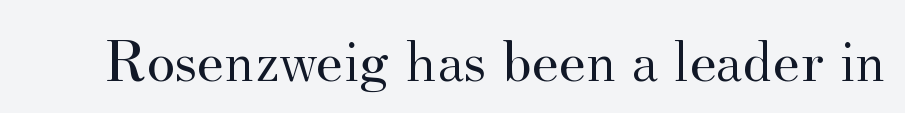
Q: Is the text bold? A: No.
Q: Is the text italic (slanted)? A: No, it is upright.
Q: Is the typeface a serif or a sans-serif typeface? A: Serif.
Q: Is the text underlined? A: No.
Q: Is the spacing between letters normal or unusually wide? A: Normal.
Q: Width (condensed, normal, or wide)? A: Normal.
Q: Stroke contrast? A: Medium.
Q: x-height? A: Small.
Q: Monospaced? A: No.
